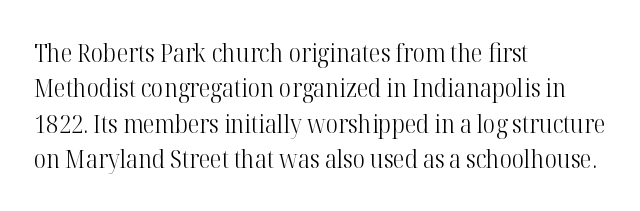
{"italic": "no", "bold": "no", "underline": "no", "align": "left", "line_spacing": "normal", "line_spacing_ratio": 1.36, "letter_spacing": "normal", "letter_spacing_em": 0.0, "glyph_px": 26}
